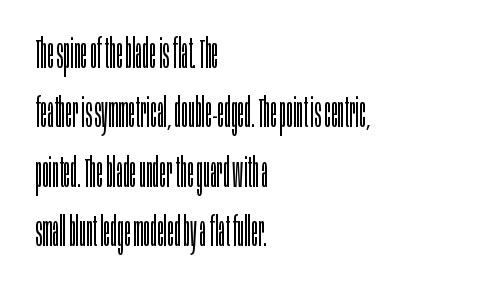
{"serif": "no", "italic": "no", "bold": "no", "weight": "light", "width": "condensed", "stroke_contrast": "low", "x_height": "large", "monospaced": "no", "underline": "no", "align": "left", "line_spacing": "normal", "line_spacing_ratio": 1.45, "letter_spacing": "normal", "letter_spacing_em": 0.0, "glyph_px": 41}
